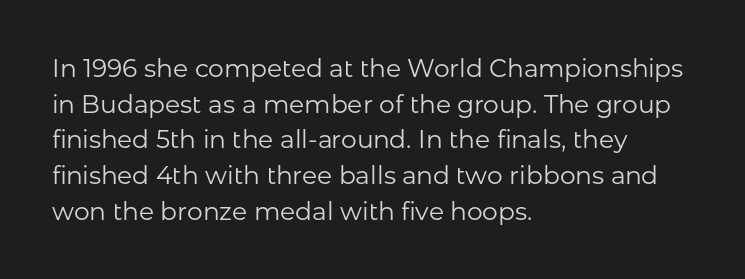
{"italic": "no", "bold": "no", "underline": "no", "align": "left", "line_spacing": "normal", "line_spacing_ratio": 1.43, "letter_spacing": "normal", "letter_spacing_em": 0.0, "glyph_px": 25}
